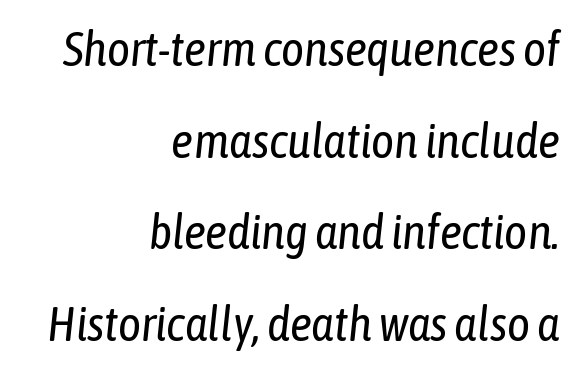
The image shows 49 px regular-weight, condensed type, italic (leaning right); set right-aligned, line spacing 1.87x, normal letter spacing, not underlined; low stroke contrast and a medium x-height.
